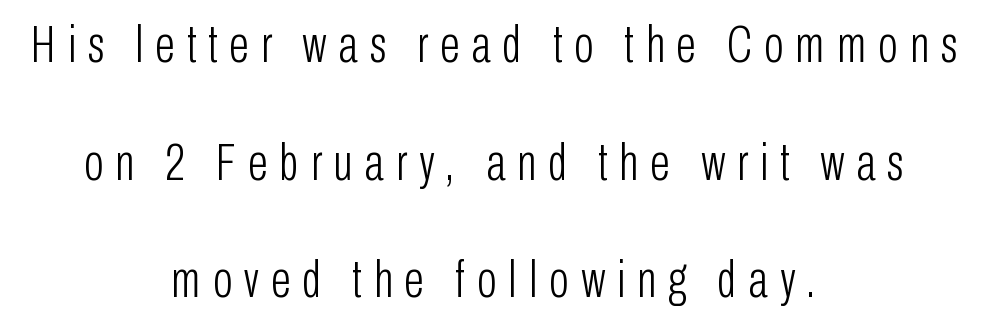
{"serif": "no", "italic": "no", "bold": "no", "weight": "light", "width": "condensed", "stroke_contrast": "low", "x_height": "medium", "monospaced": "no", "underline": "no", "align": "center", "line_spacing": "loose", "line_spacing_ratio": 2.26, "letter_spacing": "wide", "letter_spacing_em": 0.23, "glyph_px": 52}
